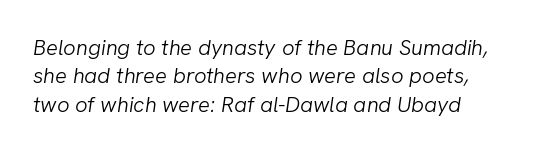
The image shows 22 px text type, italic (leaning right); set left-aligned, normal line spacing (1.29x), normal letter spacing, not underlined.
